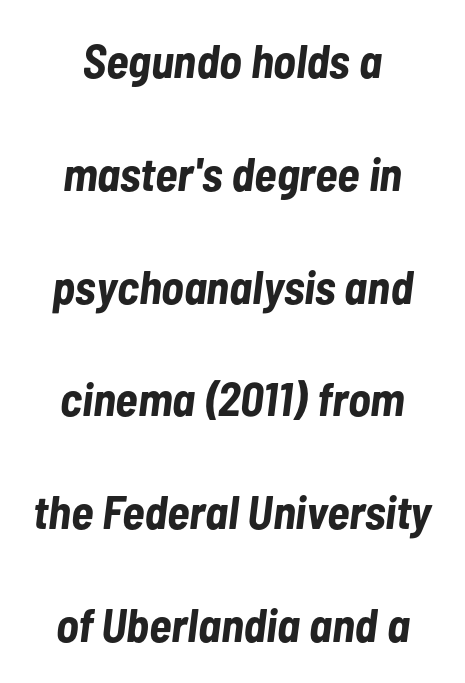
The image shows 47 px bold, condensed type, italic (leaning right); set centered, loose line spacing (2.4x), normal letter spacing, not underlined; low stroke contrast and a medium x-height.
